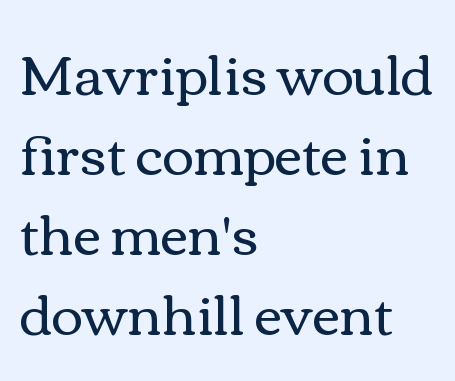
Between one letter and the next there's only the usual sliver of space. Is this a heavy cut? Hardly; it is regular or lighter. Anything drawn beneath the words? Only blank space. Each letter keeps its own natural width here, so spacing adapts to shape.
